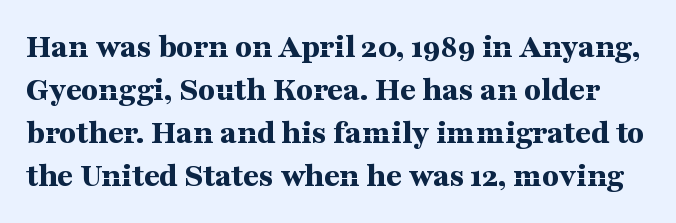
You can tell it's not italic because the verticals are truly vertical. The block of text has a typical density, with ordinary space between rows. Think of a printed novel: that variable character pitch is what you see here. Plain, unruled lines of type. Glyph-to-glyph distance matches everyday printed text.
